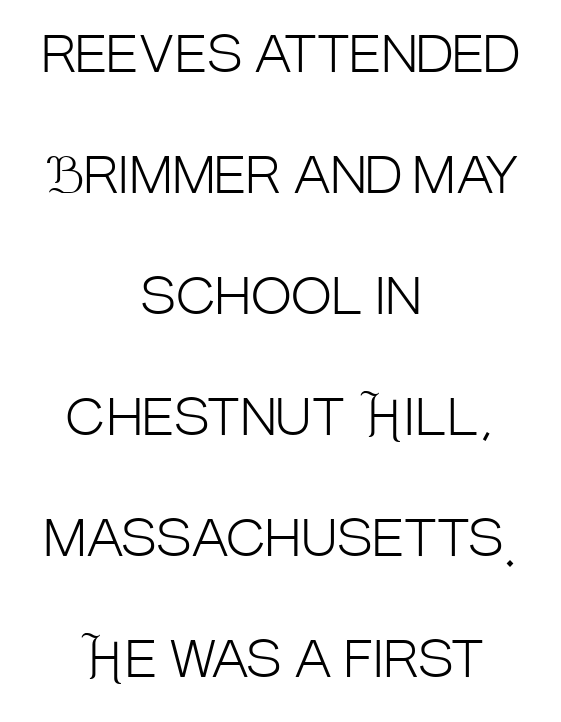
Q: Is the text bold? A: No.
Q: Is the text italic (slanted)? A: No, it is upright.
Q: Is the typeface a serif or a sans-serif typeface? A: Sans-serif.
Q: Is the text underlined? A: No.
Q: How is the paragraph aligned? A: Centered.
Q: Is the spacing between letters normal or unusually wide? A: Normal.
Q: Is the spacing between lines tight, normal or loose? A: Loose.
Q: Width (condensed, normal, or wide)? A: Condensed.
Q: Stroke contrast? A: Low.
Q: x-height? A: Large.
Q: Monospaced? A: No.
